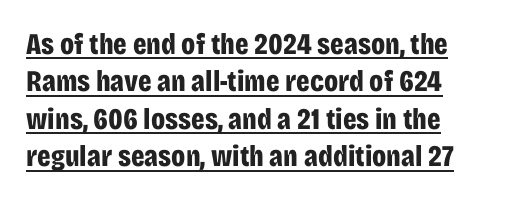
The image shows 30 px bold, condensed sans-serif type, upright; set left-aligned, normal line spacing (1.25x), normal letter spacing, underlined; low stroke contrast and a large x-height.
